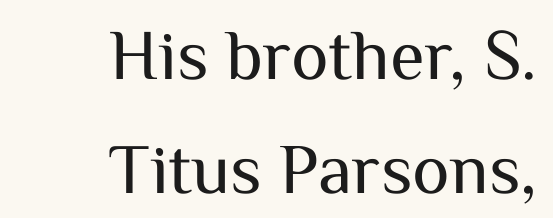
Is the type heavy? It reads as light-to-regular instead. Rule under the text: the space is simply empty. No italicization has been applied; the sample stays upright. Every row of glyphs terminates at an identical x-position on the right. The line-height multiplier appears to be the usual default. Observe the ordinary spacing: letters are neighbours, not strangers.
